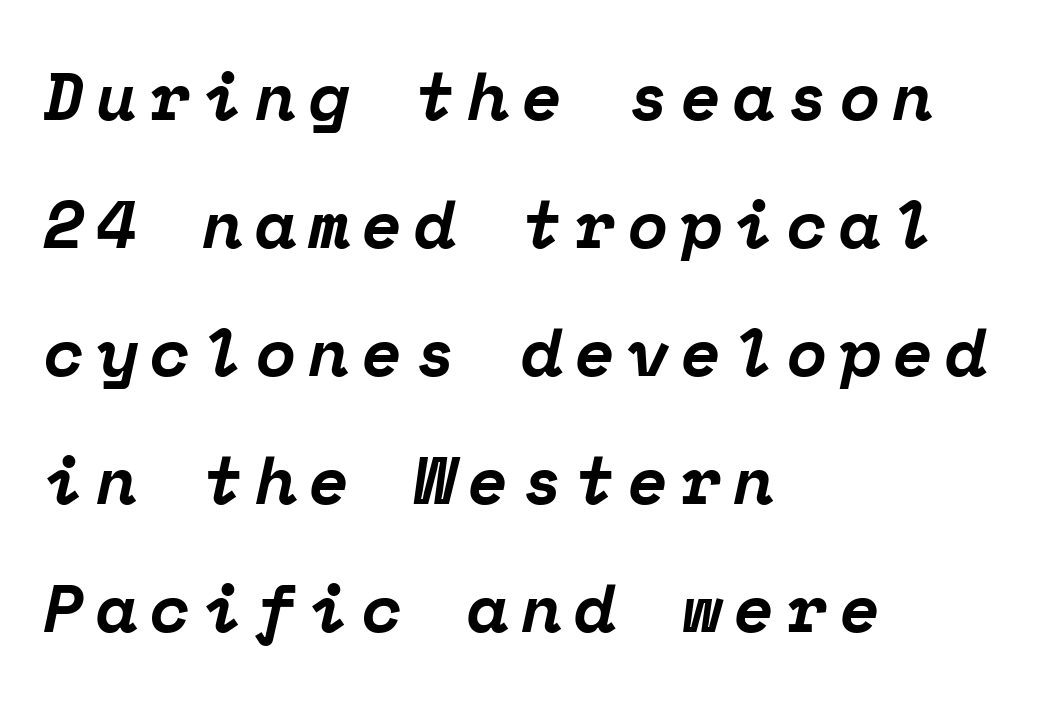
Q: Is the text bold? A: Yes.
Q: Is the text italic (slanted)? A: Yes, it leans right by about 12 degrees.
Q: Is the typeface a serif or a sans-serif typeface? A: Serif.
Q: Is the text underlined? A: No.
Q: How is the paragraph aligned? A: Left-aligned.
Q: Is the spacing between lines tight, normal or loose? A: Loose.
Q: Width (condensed, normal, or wide)? A: Normal.
Q: Stroke contrast? A: Low.
Q: x-height? A: Medium.
Q: Monospaced? A: Yes.
